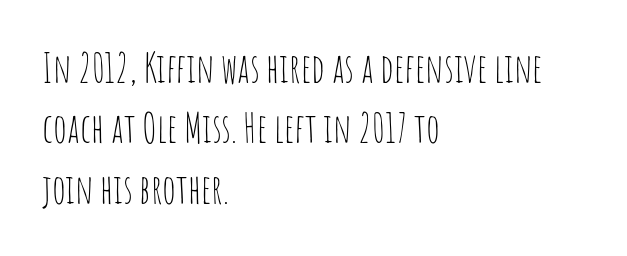
Q: Is the text bold? A: No.
Q: Is the text italic (slanted)? A: No, it is upright.
Q: Is the typeface a serif or a sans-serif typeface? A: Sans-serif.
Q: Is the text underlined? A: No.
Q: How is the paragraph aligned? A: Left-aligned.
Q: Is the spacing between letters normal or unusually wide? A: Normal.
Q: Is the spacing between lines tight, normal or loose? A: Normal.
Q: Width (condensed, normal, or wide)? A: Condensed.
Q: Stroke contrast? A: Low.
Q: x-height? A: Large.
Q: Monospaced? A: No.
